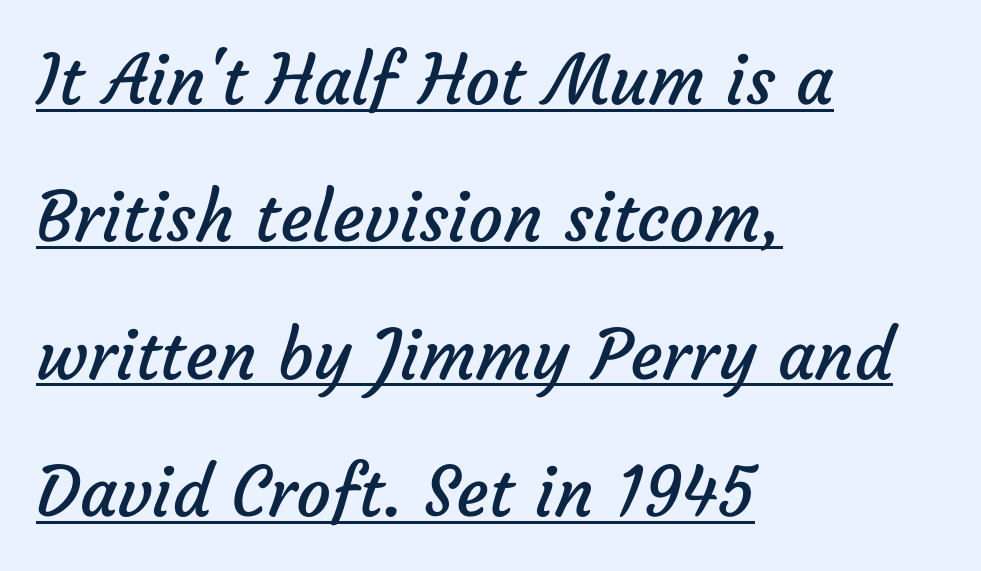
The typeface chosen for these lines omits serifs. The weight tops out at a normal text grade. Looks like regular typesetting: each glyph gets only the width it needs. Students, note that the glyphs here touch the page at normal intervals. Students, observe the line beneath the letters — that is underlining. Line beginnings align vertically; line endings do not.
